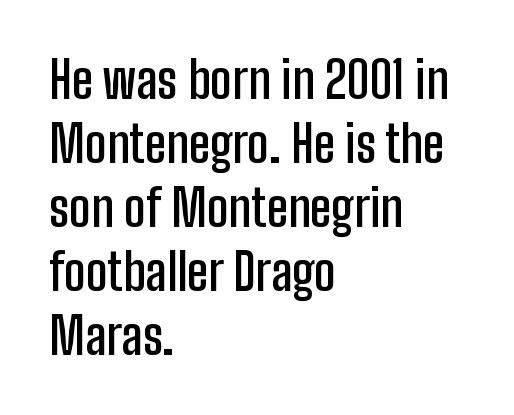
Unlike italic type, these characters show no tilt at all. A sans-serif font was chosen for this passage. Character widths vary here, with narrow letters taking less room than wide ones. The letters sit at their default tracking, neither squeezed nor spread. A classic flush-left, rag-right setting is used for this passage.
